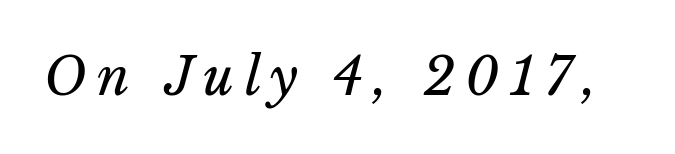
Honestly, the letter spacing is so wide it's the main thing you notice. Do the characters align in a grid? No, the font is proportional. Designer's note — italics engaged. Nothing heavy about these letters — not bold at all. Check the space under the baseline: it is left empty.
